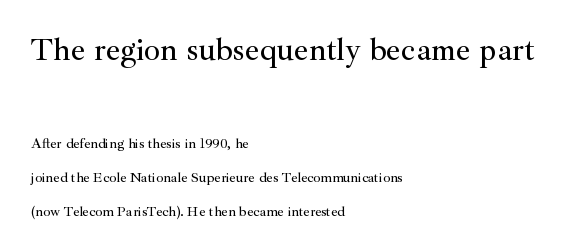
The image shows 32 px serif type, upright; set left-aligned, loose line spacing (2.44x), normal letter spacing, not underlined; the first (top) block is 2.29x larger; medium stroke contrast and a small x-height.
